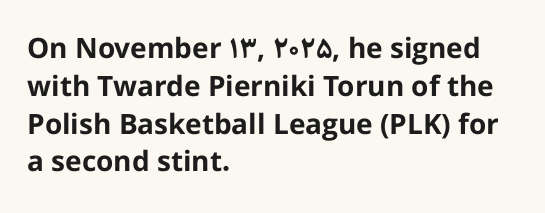
Line beginnings align vertically; line endings do not. You'd pick this weight for a headline — it's a proper bold. There is no visible air inserted between adjacent glyphs. Each row of text sits above clean, open space. The glyphs in this specimen are sans serif.
